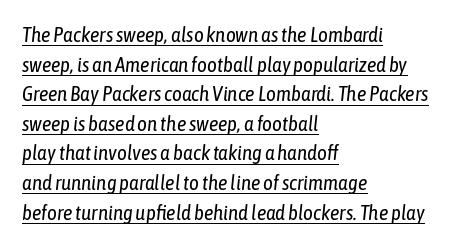
{"italic": "yes", "lean": "right", "slant_degrees": 6, "bold": "no", "underline": "yes", "align": "left", "line_spacing": "normal", "line_spacing_ratio": 1.41, "letter_spacing": "normal", "letter_spacing_em": 0.0, "glyph_px": 21}
